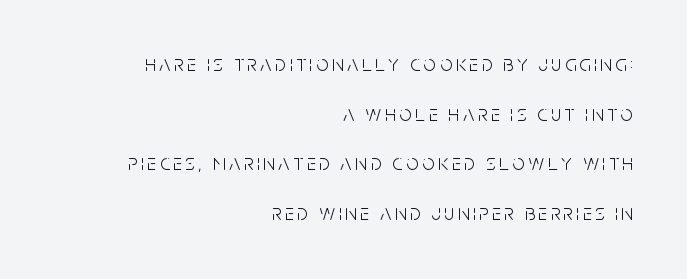
Q: Is the text bold? A: No.
Q: Is the text italic (slanted)? A: No, it is upright.
Q: Is the text underlined? A: No.
Q: How is the paragraph aligned? A: Right-aligned.
Q: Is the spacing between lines tight, normal or loose? A: Loose.
